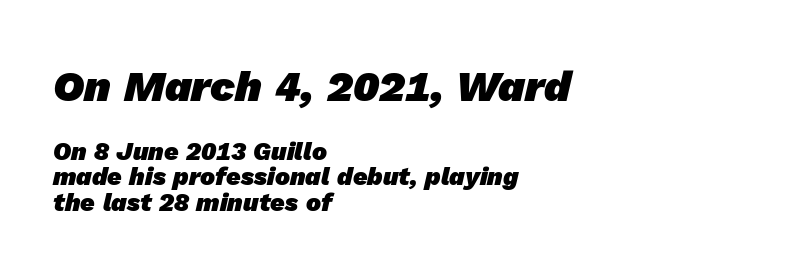
Q: Is the text bold? A: Yes.
Q: Is the typeface a serif or a sans-serif typeface? A: Sans-serif.
Q: Is the text underlined? A: No.
Q: How is the paragraph aligned? A: Left-aligned.
Q: Is the spacing between letters normal or unusually wide? A: Normal.
Q: Is the spacing between lines tight, normal or loose? A: Tight.
Q: Which block of text is set in a larger size, the first (top) or the second (bottom)? A: The first (top) one.
Q: Width (condensed, normal, or wide)? A: Normal.
Q: Stroke contrast? A: Low.
Q: x-height? A: Medium.
Q: Monospaced? A: No.
